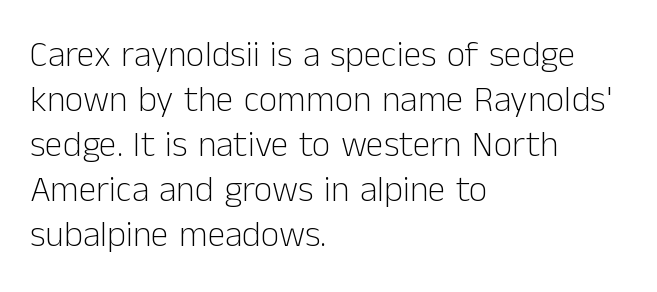
Is the letter spacing exaggerated? No — it looks like the ordinary default. All the whitespace from short lines collects on the right. Upright lettering throughout. The zone under the glyphs is completely vacant.
